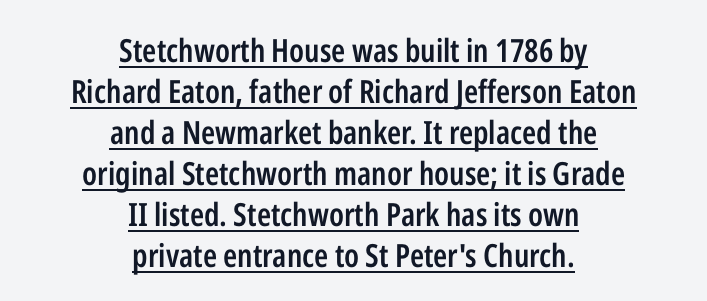
{"serif": "no", "italic": "no", "bold": "semi", "weight": "semibold", "width": "condensed", "stroke_contrast": "low", "x_height": "medium", "monospaced": "no", "underline": "yes", "align": "center", "line_spacing": "normal", "line_spacing_ratio": 1.28, "letter_spacing": "normal", "letter_spacing_em": 0.0, "glyph_px": 32}
